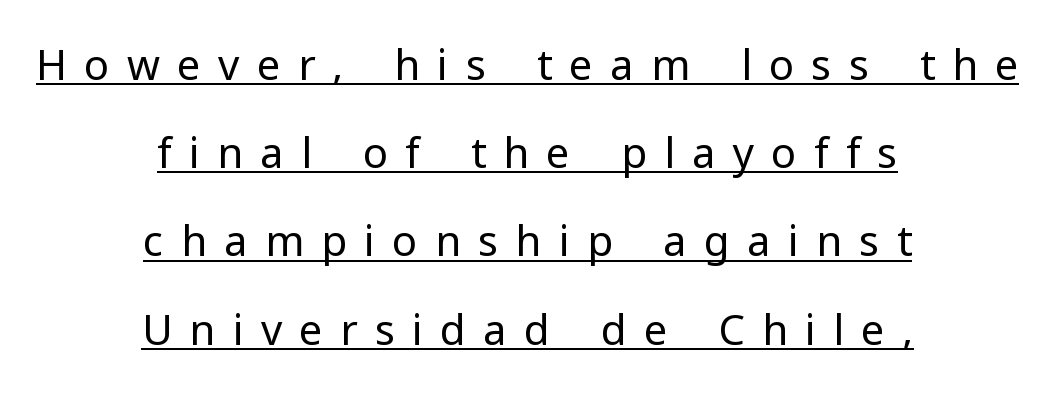
The image shows 42 px regular-weight sans-serif type, upright; set centered, loose line spacing (2.1x), unusually wide letter spacing (+0.41 em), underlined; low stroke contrast and a medium x-height.
